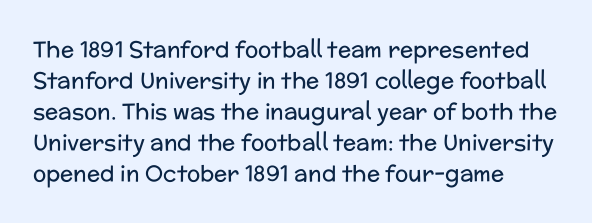
The words here are not underlined. Default kerning and tracking; the words read as compact shapes. The paragraph shown leans on its left margin. Posture: straight, roman, zero tilt. Vertical stems look standard width or narrower in stroke. Vertical spacing — default.
